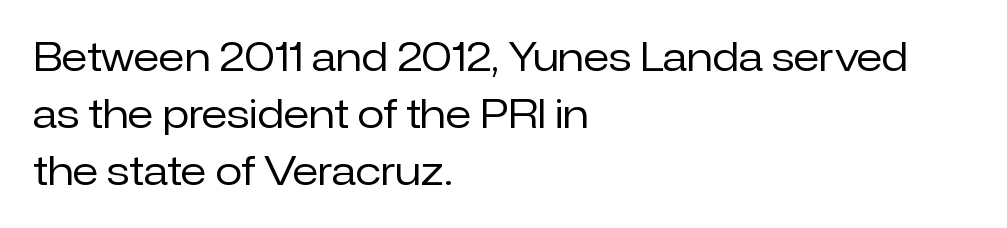
Q: Is the text bold? A: No.
Q: Is the text italic (slanted)? A: No, it is upright.
Q: Is the typeface a serif or a sans-serif typeface? A: Sans-serif.
Q: Is the text underlined? A: No.
Q: How is the paragraph aligned? A: Left-aligned.
Q: Is the spacing between letters normal or unusually wide? A: Normal.
Q: Is the spacing between lines tight, normal or loose? A: Normal.
Q: Width (condensed, normal, or wide)? A: Normal.
Q: Stroke contrast? A: Low.
Q: x-height? A: Medium.
Q: Monospaced? A: No.
